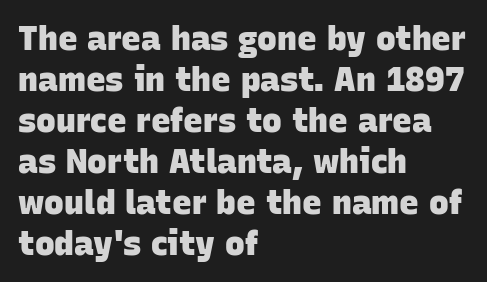
Notice how thick the strokes are: this is what a full bold looks like. Check under the words: just untouched page. Think of a printed novel: that variable character pitch is what you see here. The line texture is even and compact thanks to regular tracking. Grotesque or geometric, the face here clearly has no serifs. One-word summary of the alignment: left.
